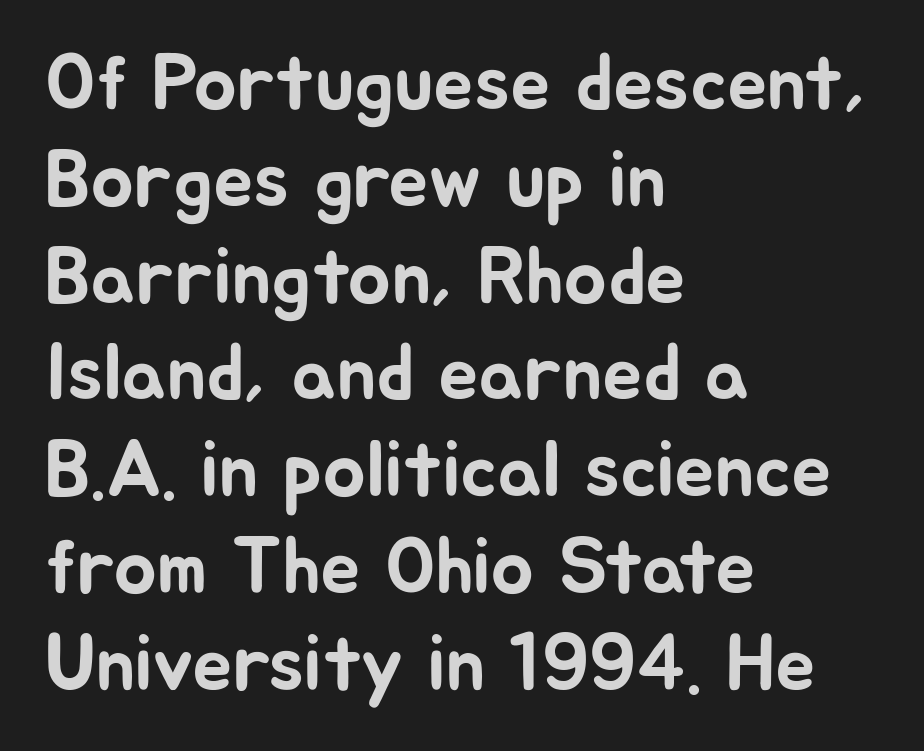
The image shows 80 px sans-serif type, upright; set left-aligned, line spacing 1.21x, normal letter spacing, not underlined; low stroke contrast and a medium x-height.
